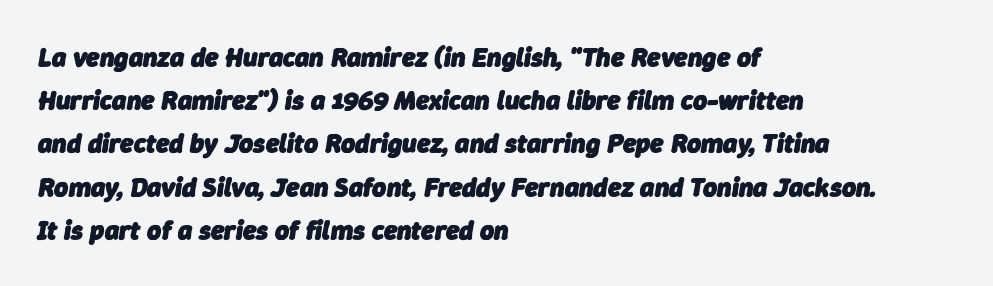
Q: Is the text bold? A: Yes.
Q: Is the text italic (slanted)? A: Yes, it leans right by about 9 degrees.
Q: Is the text underlined? A: No.
Q: How is the paragraph aligned? A: Left-aligned.
Q: Is the spacing between letters normal or unusually wide? A: Normal.
Q: Is the spacing between lines tight, normal or loose? A: Normal.
